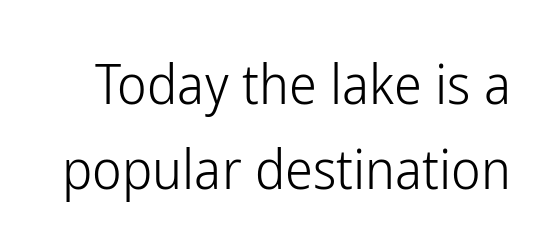
Line spacing here is normal. What kind of face is this? One without serifs — a sans. Posture: upright roman. Here the glyphs are tracked normally, forming tight word shapes. Character widths vary here, with narrow letters taking less room than wide ones. The passage shown is not underscored anywhere.
